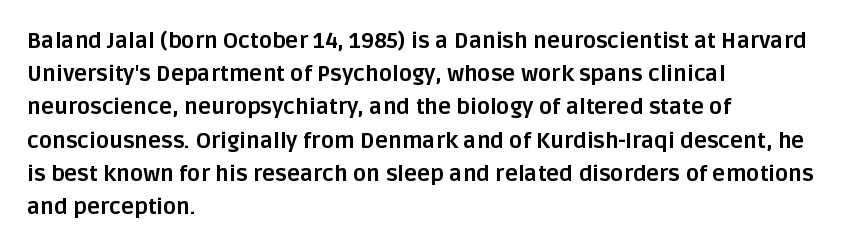
Leading matches the norm, producing a regular column. The area under the type is left untouched. Does extra space separate the letters? No, they use regular spacing. These lines were composed using upright roman letters.
